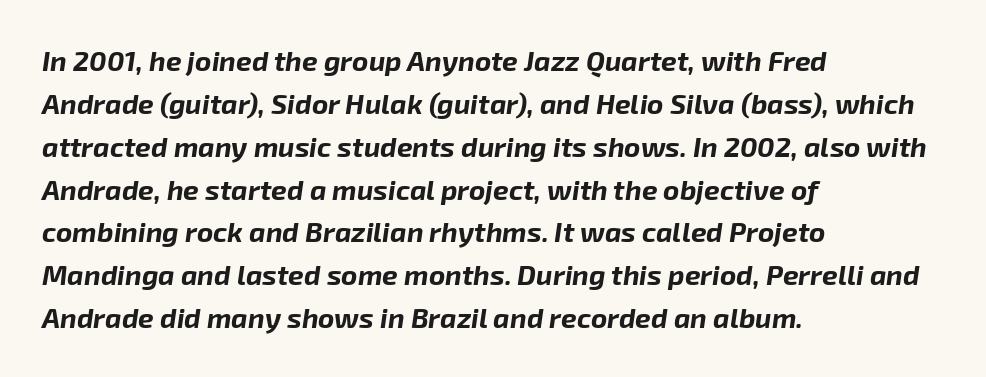
Q: Is the text bold? A: Yes.
Q: Is the text italic (slanted)? A: Yes, it leans right by about 8 degrees.
Q: Is the text underlined? A: No.
Q: How is the paragraph aligned? A: Left-aligned.
Q: Is the spacing between letters normal or unusually wide? A: Normal.
Q: Is the spacing between lines tight, normal or loose? A: Normal.
Q: Width (condensed, normal, or wide)? A: Normal.
Q: Stroke contrast? A: Low.
Q: x-height? A: Medium.
Q: Monospaced? A: No.
